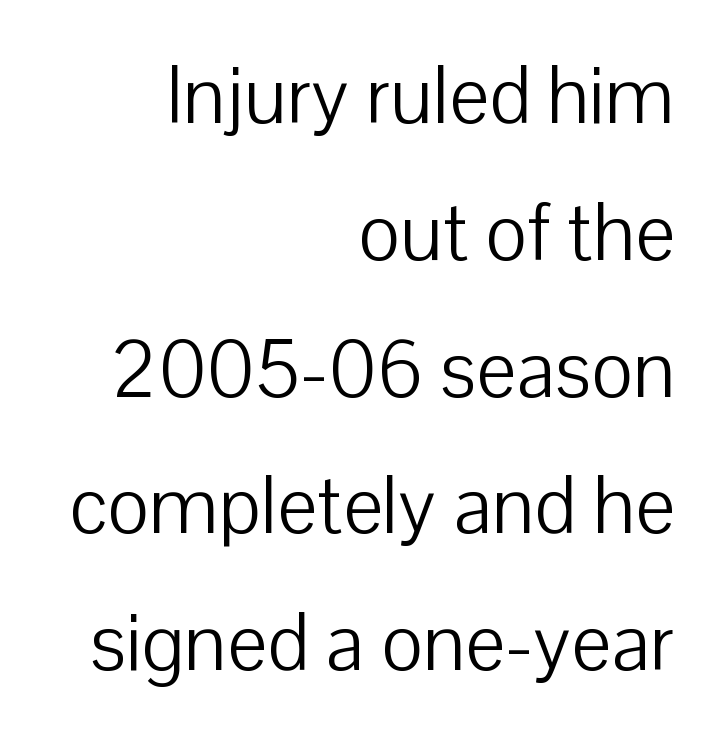
The image shows 80 px light sans-serif type, upright; set right-aligned, line spacing 1.71x, normal letter spacing, not underlined; low stroke contrast and a medium x-height.
